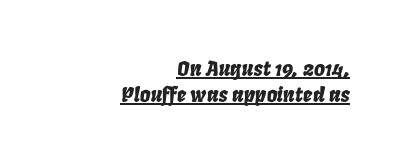
Q: Is the text italic (slanted)? A: Yes, it leans right by about 8 degrees.
Q: Is the text underlined? A: Yes.
Q: How is the paragraph aligned? A: Right-aligned.
Q: Is the spacing between letters normal or unusually wide? A: Normal.
Q: Is the spacing between lines tight, normal or loose? A: Normal.
